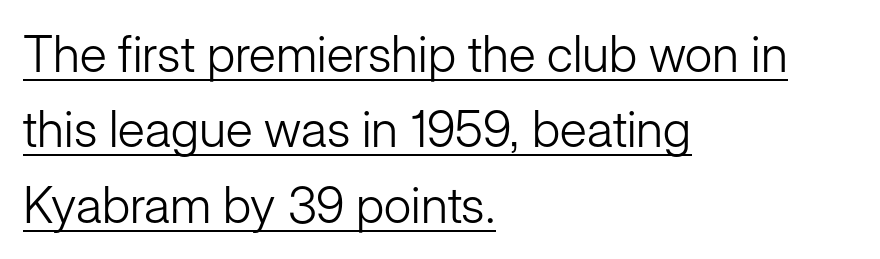
Q: Is the text bold? A: No.
Q: Is the text italic (slanted)? A: No, it is upright.
Q: Is the typeface a serif or a sans-serif typeface? A: Sans-serif.
Q: Is the text underlined? A: Yes.
Q: How is the paragraph aligned? A: Left-aligned.
Q: Is the spacing between letters normal or unusually wide? A: Normal.
Q: Is the spacing between lines tight, normal or loose? A: Normal.
Q: Width (condensed, normal, or wide)? A: Normal.
Q: Stroke contrast? A: Low.
Q: x-height? A: Medium.
Q: Monospaced? A: No.
